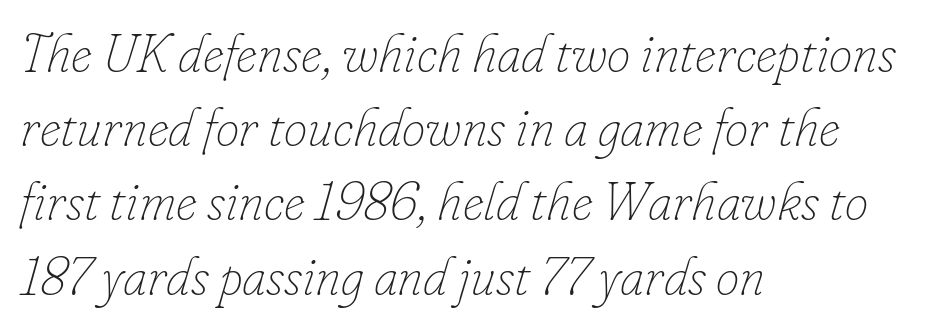
Each stroke keeps to a modest, everyday thickness or less. Caption: multi-line text, flush left, ragged right. Notice how descenders clear the ascenders below comfortably — that's standard leading. Slanted lettering throughout.
